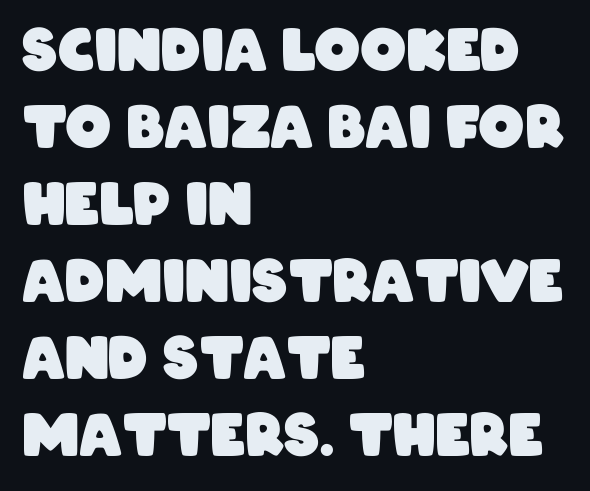
The image shows 57 px heavy, condensed sans-serif type; set left-aligned, normal line spacing (1.35x), normal letter spacing, not underlined; low stroke contrast and a large x-height.
